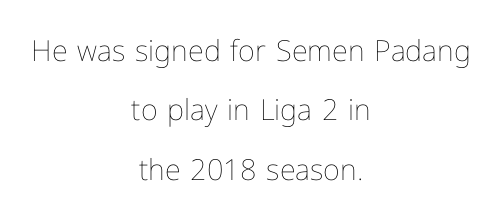
{"italic": "no", "bold": "no", "weight": "thin", "width": "normal", "stroke_contrast": "low", "x_height": "medium", "monospaced": "no", "underline": "no", "align": "center", "line_spacing": "loose", "line_spacing_ratio": 2.05, "letter_spacing": "normal", "letter_spacing_em": 0.0, "glyph_px": 29}
